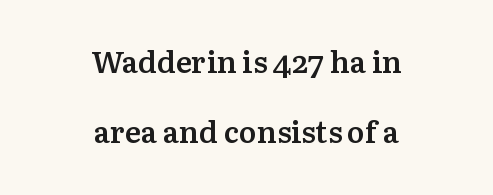
Each new line begins a long way beneath the previous one. Weight: semibold (demi). Check the space under the baseline: it is left empty. You can tell from the footed stems that serif type was used. The face used here is proportionally spaced, like ordinary book or web type.
